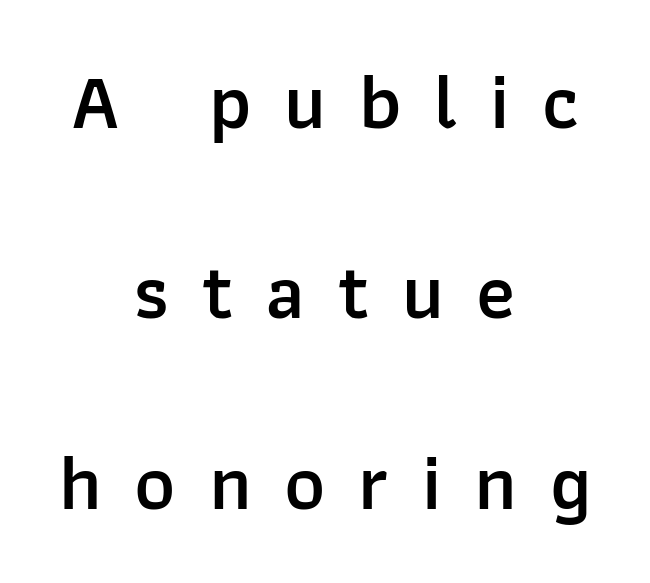
{"serif": "no", "italic": "no", "bold": "semi", "weight": "semibold", "width": "normal", "stroke_contrast": "low", "x_height": "medium", "monospaced": "no", "underline": "no", "align": "center", "line_spacing": "loose", "line_spacing_ratio": 2.44, "letter_spacing": "wide", "letter_spacing_em": 0.42, "glyph_px": 78}
